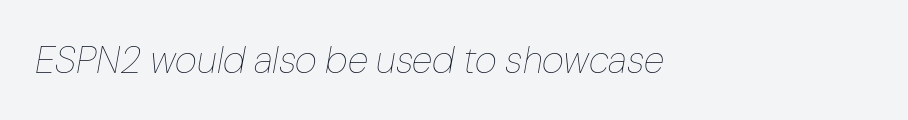
{"italic": "yes", "lean": "right", "slant_degrees": 10, "bold": "no", "weight": "thin", "width": "normal", "stroke_contrast": "low", "x_height": "medium", "monospaced": "no", "underline": "no", "align": "left", "letter_spacing": "normal", "letter_spacing_em": 0.0, "glyph_px": 38}
